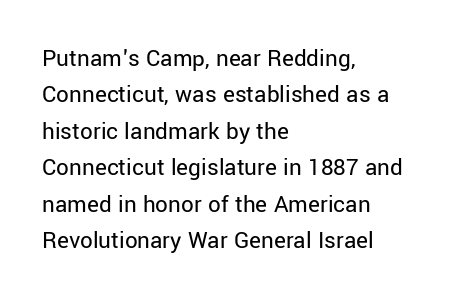
The image shows 25 px text type, upright; set left-aligned, normal line spacing (1.46x), normal letter spacing, not underlined.
